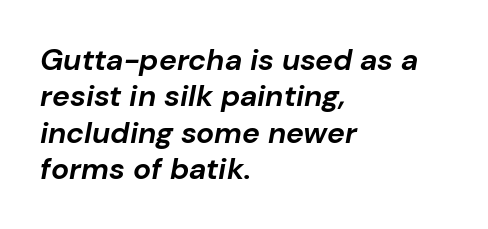
These lines stack with their left ends in a neat column. What weight is shown? A full bold with thick strokes. Is this a fixed-width face? No — the glyphs have proportional, varying widths. There's an unmistakable incline to the writing here. Compared with typical body copy, the letter spacing here is the same. A bare baseline throughout the passage.
